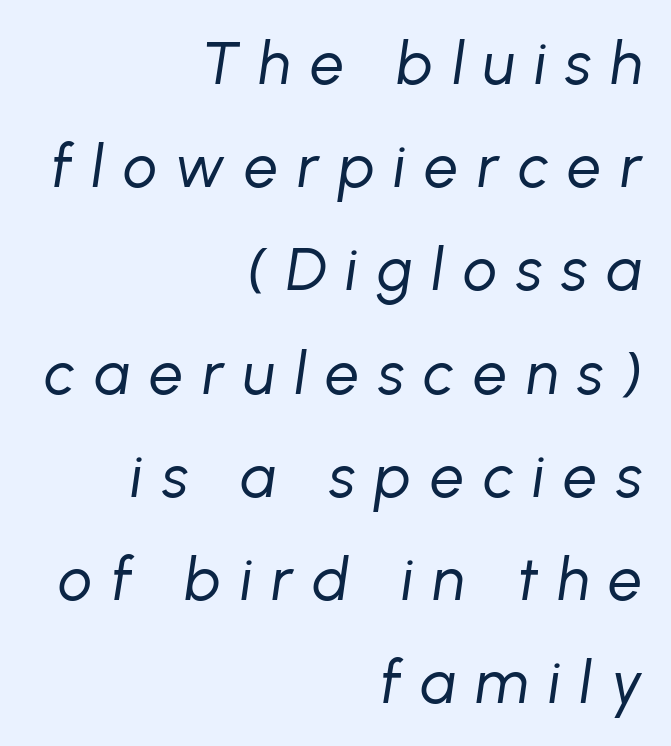
The image shows 60 px regular-weight type, italic (leaning right); set right-aligned, line spacing 1.72x, unusually wide letter spacing (+0.32 em), not underlined; low stroke contrast and a medium x-height.
